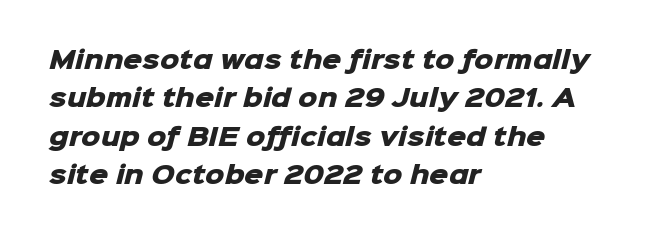
The image shows 24 px bold type; set left-aligned, normal line spacing (1.6x), normal letter spacing, not underlined.
